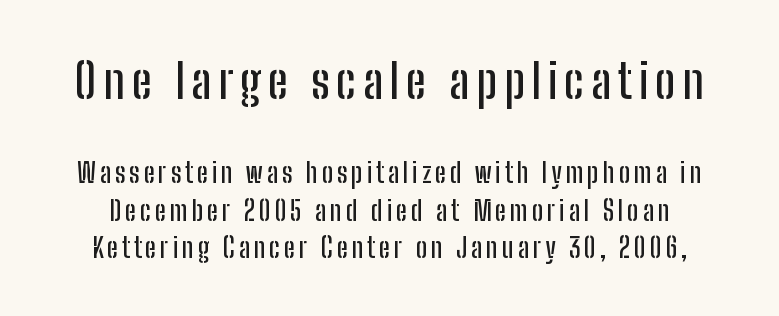
{"serif": "no", "italic": "no", "width": "condensed", "stroke_contrast": "low", "x_height": "medium", "monospaced": "no", "underline": "no", "line_spacing": "normal", "line_spacing_ratio": 1.39, "larger_block": "first", "size_ratio": 1.78, "glyph_px": 48}
